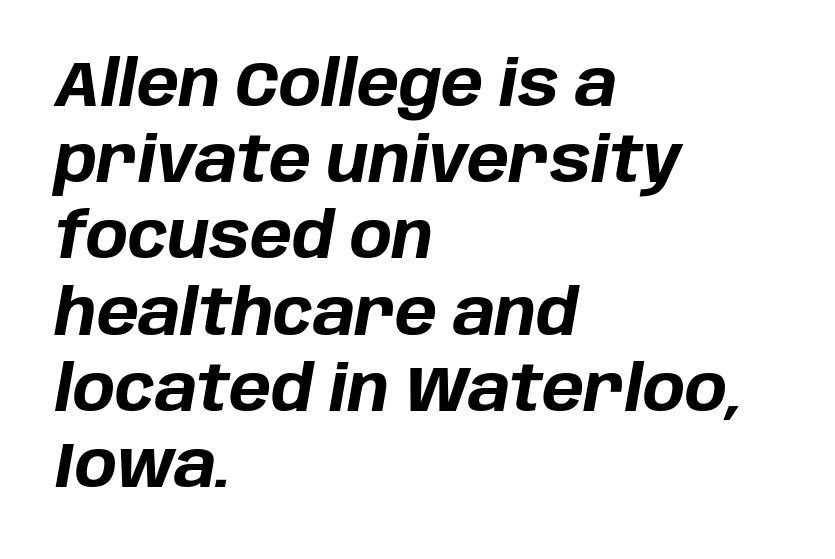
Line beginnings align vertically; line endings do not. The gap between lines stays unmarked. Does the weight exceed regular? Yes, all the way to bold. These lines are rendered in a variable-pitch font. The horizontal fit of the characters is conventional and even. In terms of posture, this sample is oblique.
